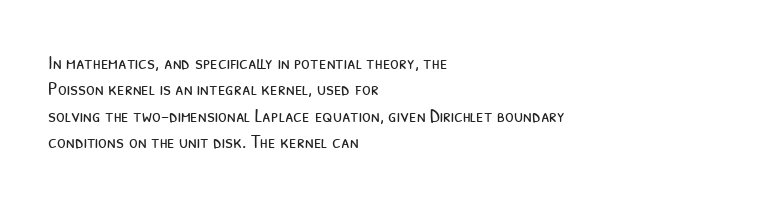
{"bold": "no", "underline": "no", "align": "left", "line_spacing": "normal", "line_spacing_ratio": 1.32, "letter_spacing": "normal", "letter_spacing_em": 0.0, "glyph_px": 20}
